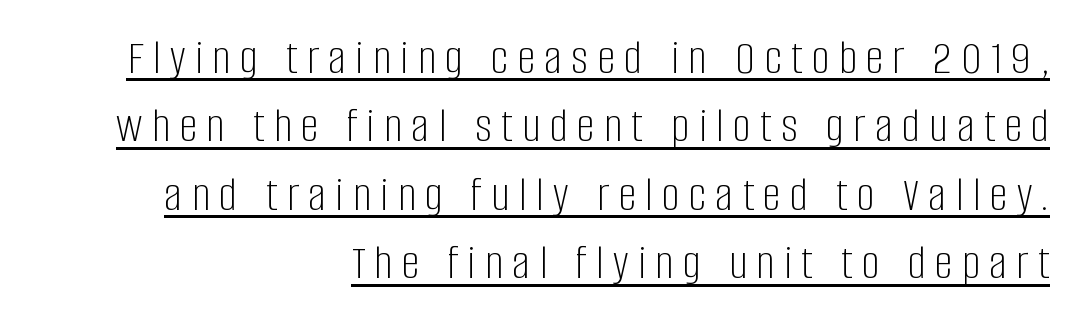
Q: Is the text bold? A: No.
Q: Is the text italic (slanted)? A: No, it is upright.
Q: Is the typeface a serif or a sans-serif typeface? A: Sans-serif.
Q: Is the text underlined? A: Yes.
Q: How is the paragraph aligned? A: Right-aligned.
Q: Is the spacing between lines tight, normal or loose? A: Normal.
Q: Width (condensed, normal, or wide)? A: Condensed.
Q: Stroke contrast? A: Low.
Q: x-height? A: Large.
Q: Monospaced? A: No.
